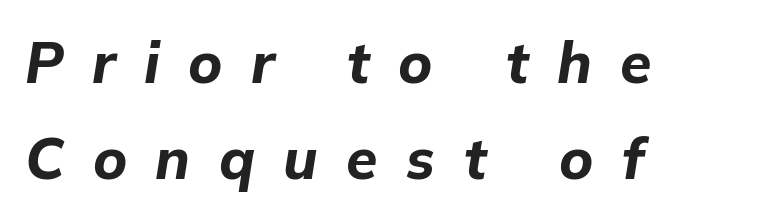
The image shows 57 px bold type, italic (leaning right); set left-aligned, normal line spacing (1.68x), unusually wide letter spacing (+0.5 em), not underlined; low stroke contrast and a medium x-height.
